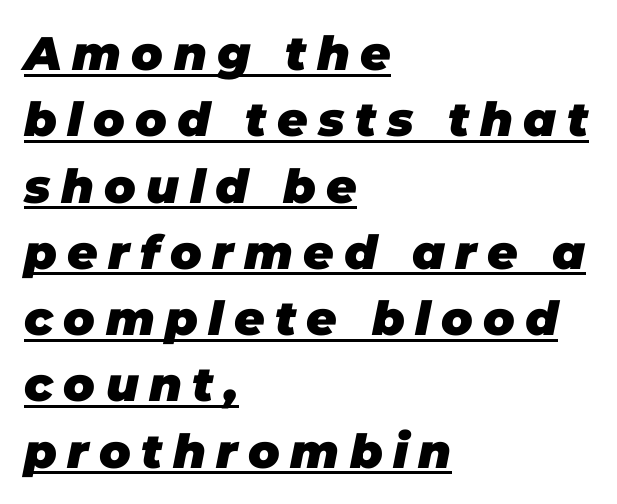
The image shows 47 px heavy type, italic (leaning right); set left-aligned, normal line spacing (1.41x), unusually wide letter spacing (+0.22 em), underlined; low stroke contrast and a large x-height.
